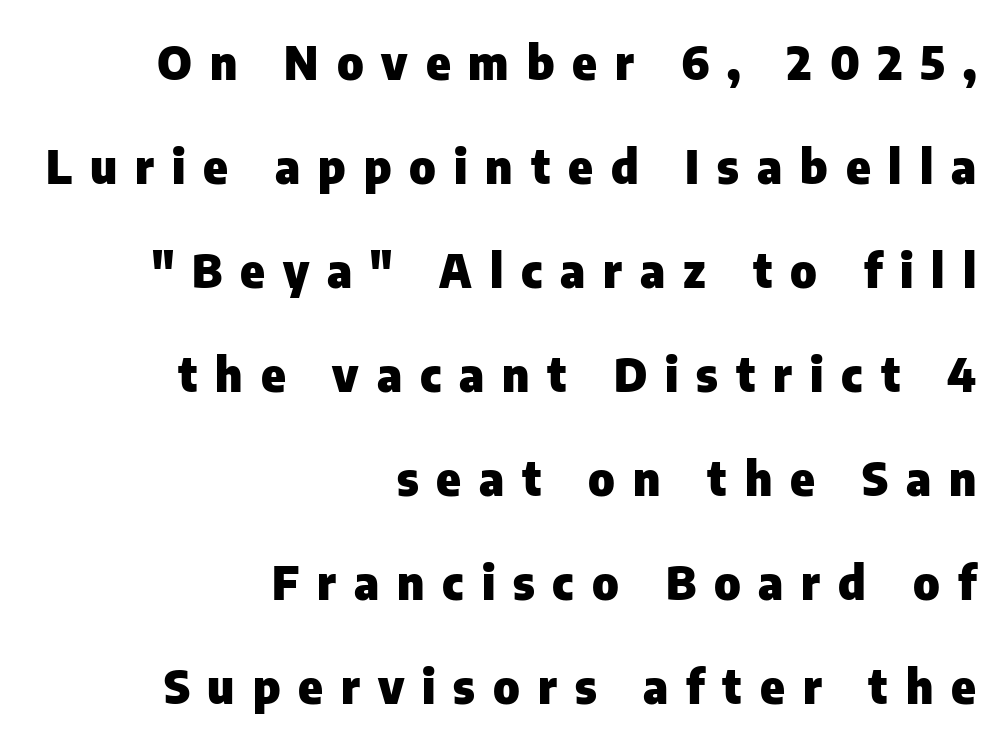
The image shows 46 px heavy sans-serif type, upright; set right-aligned, loose line spacing (2.26x), unusually wide letter spacing (+0.39 em), not underlined; low stroke contrast and a medium x-height.
